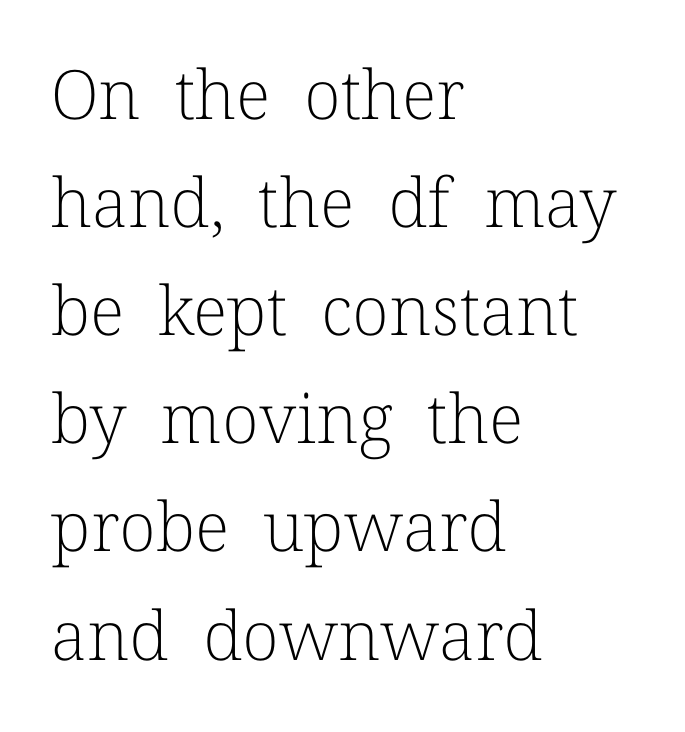
The image shows 68 px light serif type, upright; set left-aligned, normal line spacing (1.59x), normal letter spacing, not underlined; low stroke contrast and a medium x-height.
